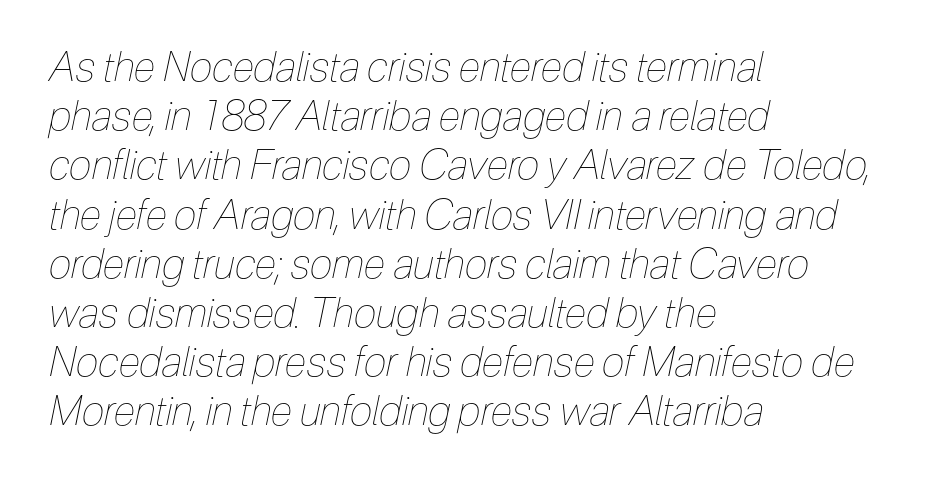
{"italic": "yes", "lean": "right", "slant_degrees": 12, "bold": "no", "weight": "thin", "width": "condensed", "stroke_contrast": "low", "x_height": "medium", "monospaced": "no", "underline": "no", "align": "left", "line_spacing_ratio": 1.2, "letter_spacing": "normal", "letter_spacing_em": 0.0, "glyph_px": 41}
